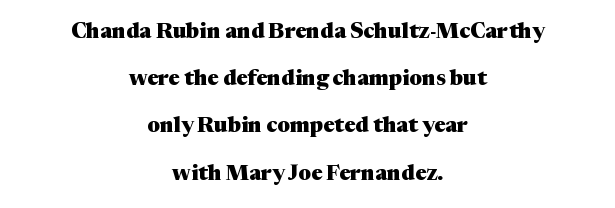
{"italic": "no", "bold": "yes", "underline": "no", "align": "center", "line_spacing": "loose", "line_spacing_ratio": 2.25, "letter_spacing": "normal", "letter_spacing_em": 0.0, "glyph_px": 21}
